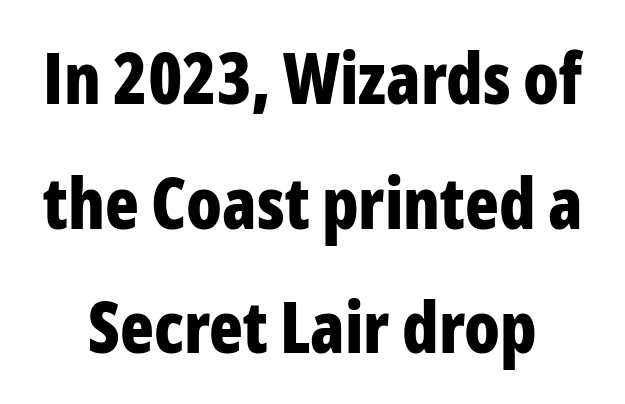
The image shows 70 px bold, condensed sans-serif type, upright; set line spacing 1.78x, normal letter spacing, not underlined; low stroke contrast and a medium x-height.
